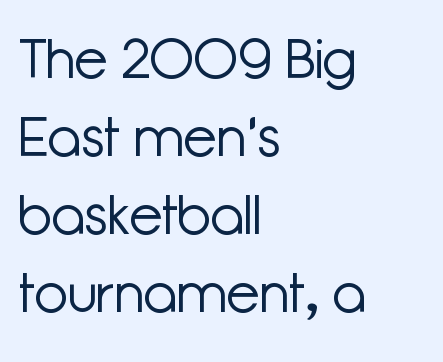
The image shows 55 px light sans-serif type, upright; set left-aligned, normal line spacing (1.42x), normal letter spacing, not underlined; low stroke contrast and a medium x-height.
